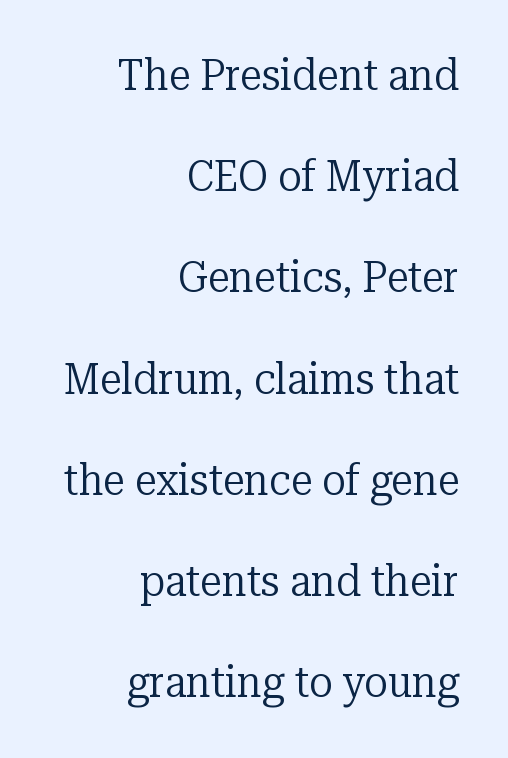
The image shows 44 px regular-weight serif type, upright; set right-aligned, loose line spacing (2.3x), normal letter spacing, not underlined; low stroke contrast and a medium x-height.
